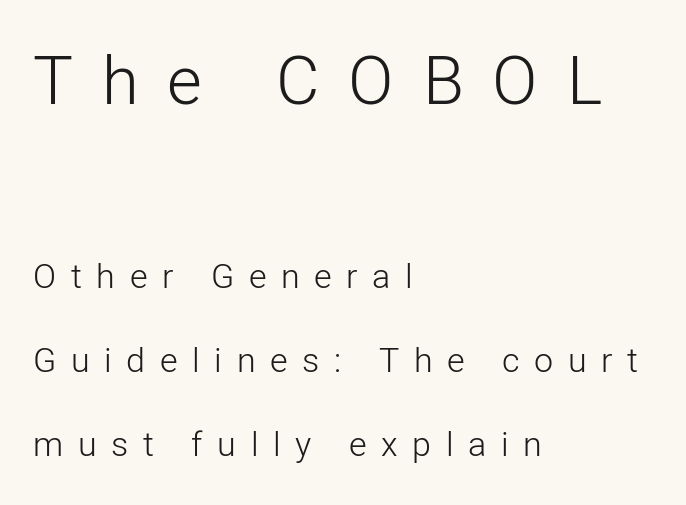
These lines are rendered in a variable-pitch font. Display-style spreading of the glyphs; the letterfit is very open. When letters stand straight like this, we call the style roman or upright. Weight: regular or lighter.
